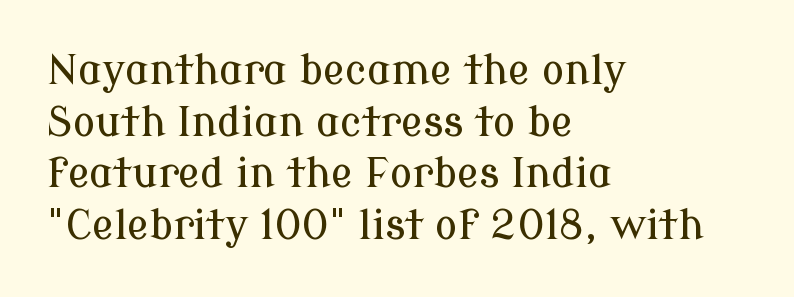
The image shows 41 px serif type, upright; set left-aligned, normal line spacing (1.26x), normal letter spacing, not underlined; low stroke contrast and a medium x-height.
